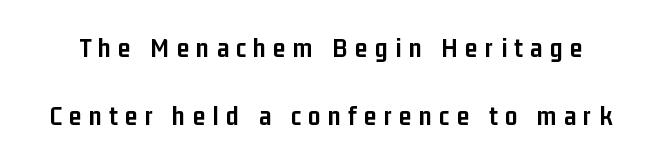
Heavy-handed strokes throughout: this text is bold. Compared with typical body copy, the letter spacing here is much looser. Typographically, this falls in the sans-serif category. Note the varied advance widths — an 'i' is clearly narrower than an 'm'. This sample trades compactness for vertical openness between lines.
